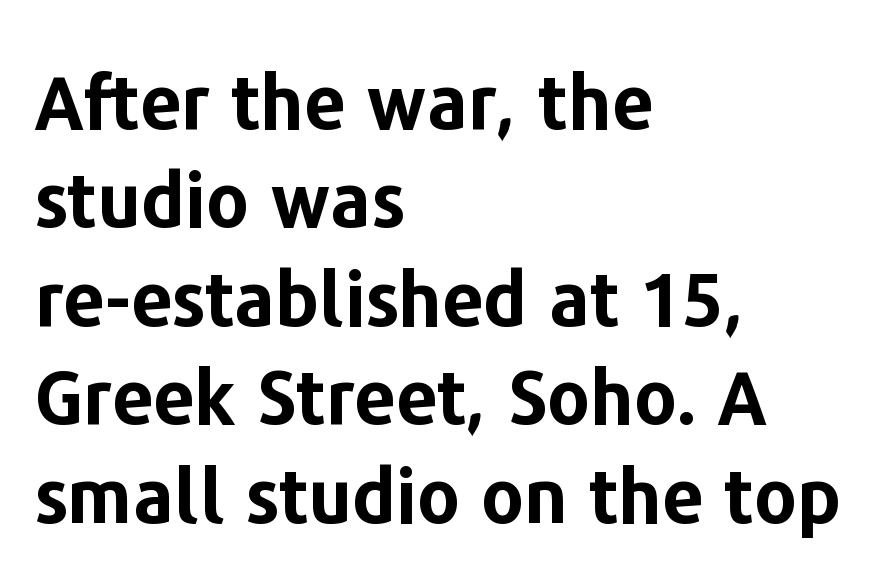
Typographically, this falls in the sans-serif category. You could not count columns in this text — the font is proportionally spaced. Teacher's note: observe the even left margin — that is flush-left alignment. Nobody touched the tracking dial on this one.
